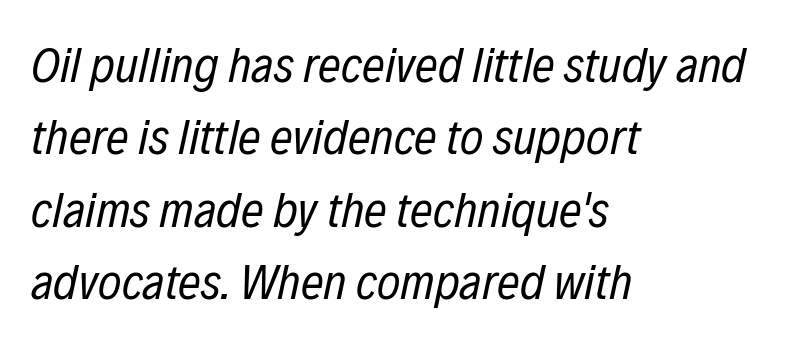
The image shows 50 px regular-weight, condensed type, italic (leaning right); set left-aligned, normal line spacing (1.45x), normal letter spacing, not underlined; low stroke contrast and a medium x-height.
